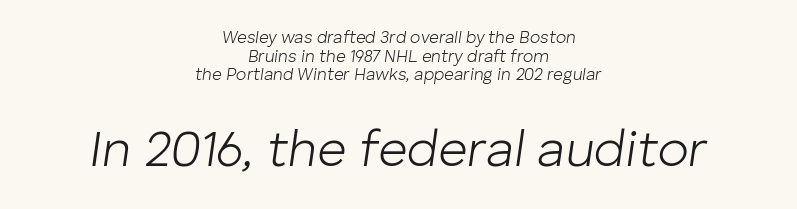
Rendered with sloped, italic letterforms. Proportional: the letters do not fall into vertical columns. The rag falls on both sides of this text block equally. The words here are not underlined.
